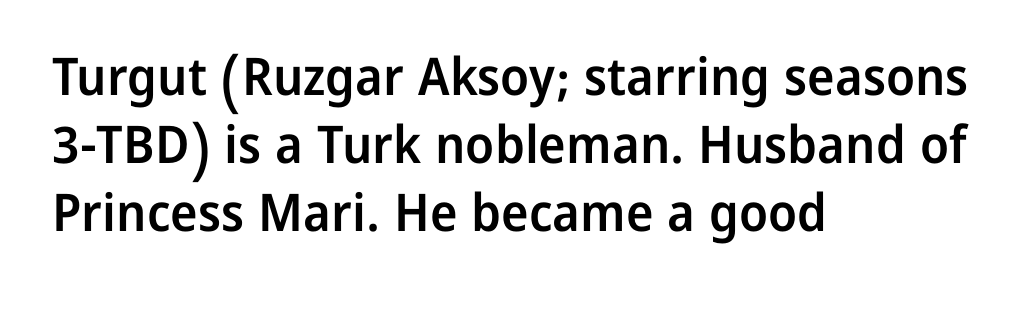
Spacing verdict: proportional, widths tailored to each character. Standard letterfit; no display-style spreading of the glyphs. Posture: vertical. Each letter's strokes conclude bluntly, with no projecting serifs.
